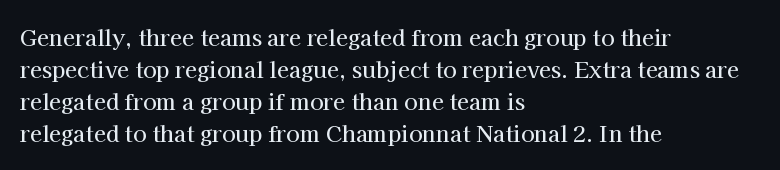
These lines were composed using upright roman letters. If you drew a ruler down the left edge, every line would touch it. In terms of leading, this rendering sits right in the middle. These lines keep a tight, regular rhythm from letter to letter. The glyphs are unaccompanied by any horizontal stroke below them.
